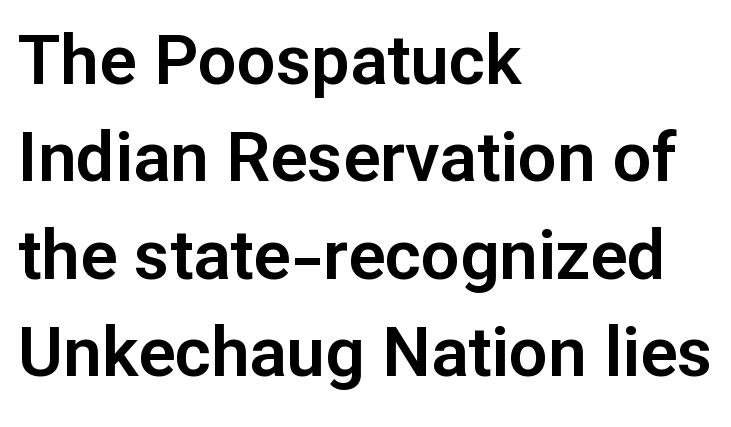
Q: Is the text italic (slanted)? A: No, it is upright.
Q: Is the typeface a serif or a sans-serif typeface? A: Sans-serif.
Q: Is the text underlined? A: No.
Q: How is the paragraph aligned? A: Left-aligned.
Q: Is the spacing between letters normal or unusually wide? A: Normal.
Q: Is the spacing between lines tight, normal or loose? A: Normal.
Q: Width (condensed, normal, or wide)? A: Normal.
Q: Stroke contrast? A: Low.
Q: x-height? A: Medium.
Q: Monospaced? A: No.
